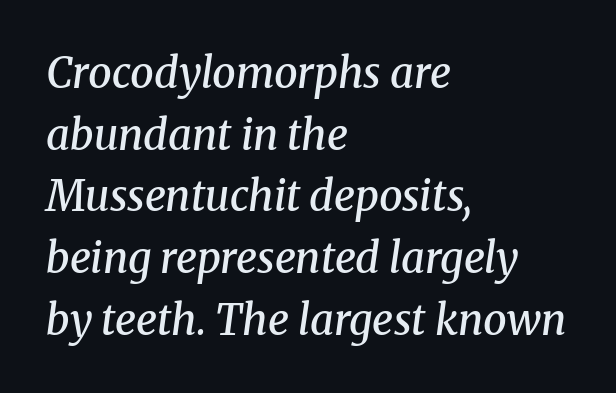
The image shows 42 px semibold serif type, italic (leaning right); set left-aligned, normal line spacing (1.47x), normal letter spacing, not underlined; medium stroke contrast and a medium x-height.
